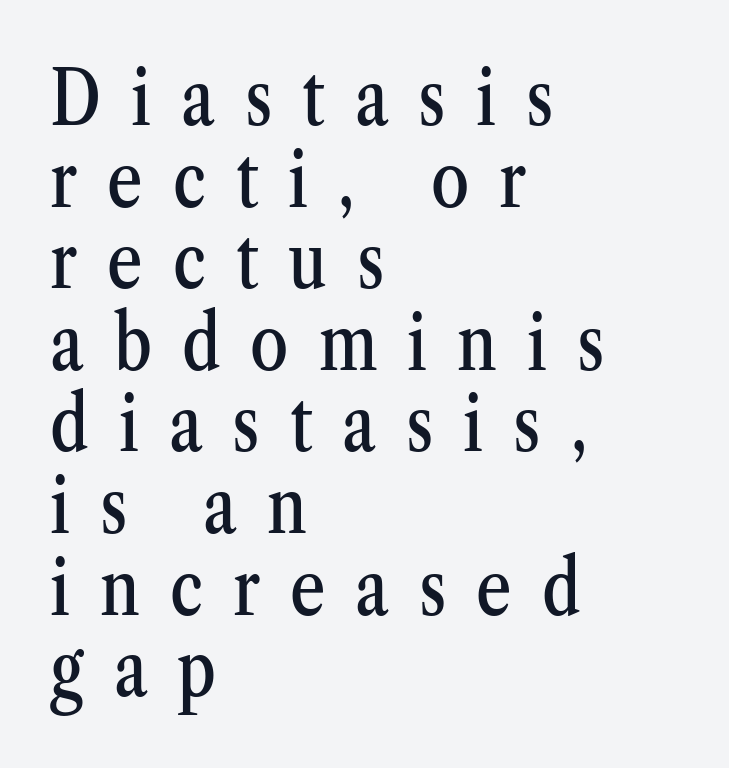
Q: Is the text italic (slanted)? A: No, it is upright.
Q: Is the typeface a serif or a sans-serif typeface? A: Serif.
Q: Is the text underlined? A: No.
Q: How is the paragraph aligned? A: Left-aligned.
Q: Is the spacing between letters normal or unusually wide? A: Unusually wide.
Q: Is the spacing between lines tight, normal or loose? A: Tight.
Q: Width (condensed, normal, or wide)? A: Condensed.
Q: Stroke contrast? A: Medium.
Q: x-height? A: Medium.
Q: Monospaced? A: No.
